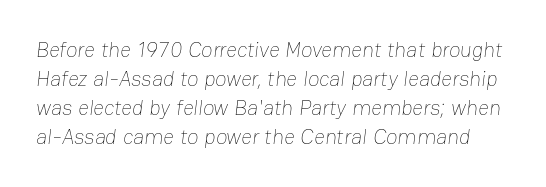
{"bold": "no", "underline": "no", "line_spacing": "normal", "line_spacing_ratio": 1.38, "letter_spacing": "normal", "letter_spacing_em": 0.0, "glyph_px": 21}
